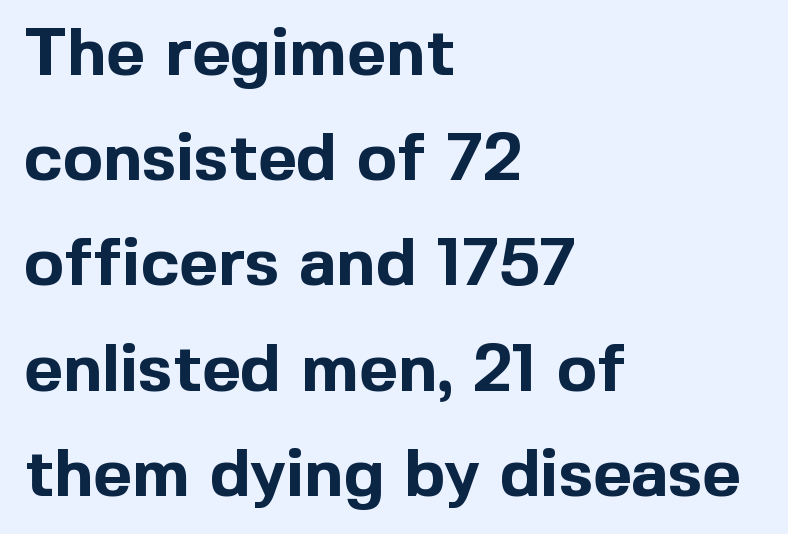
The image shows 67 px bold sans-serif type, upright; set left-aligned, normal line spacing (1.57x), normal letter spacing, not underlined; a medium x-height.
